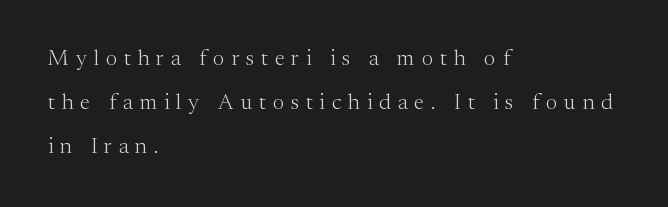
Q: Is the text bold? A: No.
Q: Is the text italic (slanted)? A: No, it is upright.
Q: Is the text underlined? A: No.
Q: How is the paragraph aligned? A: Left-aligned.
Q: Is the spacing between letters normal or unusually wide? A: Unusually wide.
Q: Is the spacing between lines tight, normal or loose? A: Loose.
